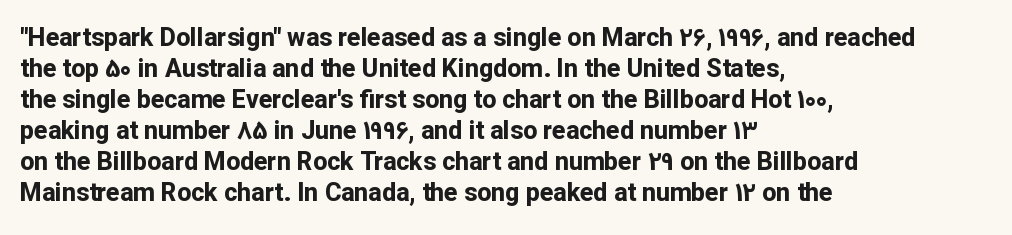
You'd pick this weight for a headline — it's a proper bold. Upright lettering throughout. Nothing unusual about the tracking: characters are spaced as the font intends. Check the space under the baseline: it is left empty.
